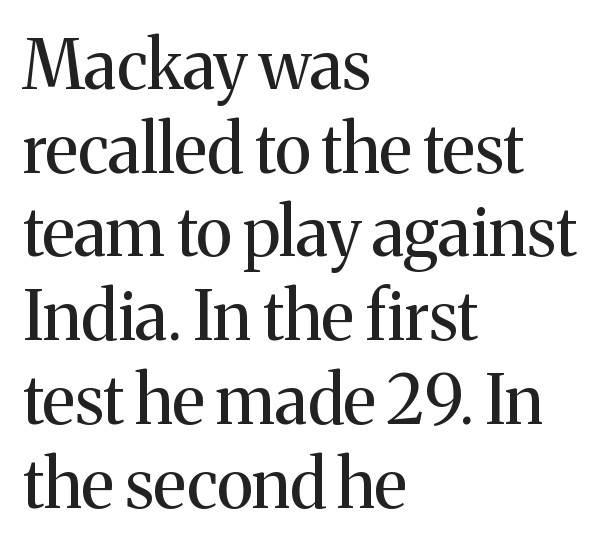
The image shows 67 px regular-weight serif type, upright; set left-aligned, normal line spacing (1.25x), normal letter spacing, not underlined; medium stroke contrast and a medium x-height.
